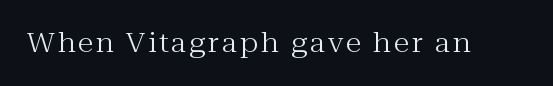
{"italic": "no", "bold": "no", "underline": "no", "glyph_px": 26}
